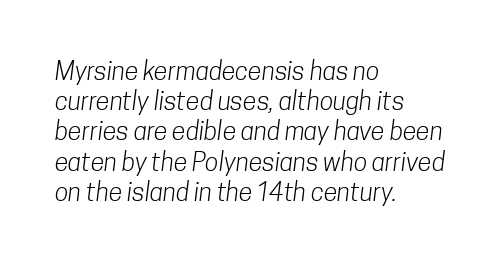
Q: Is the text bold? A: No.
Q: Is the text underlined? A: No.
Q: How is the paragraph aligned? A: Left-aligned.
Q: Is the spacing between letters normal or unusually wide? A: Normal.
